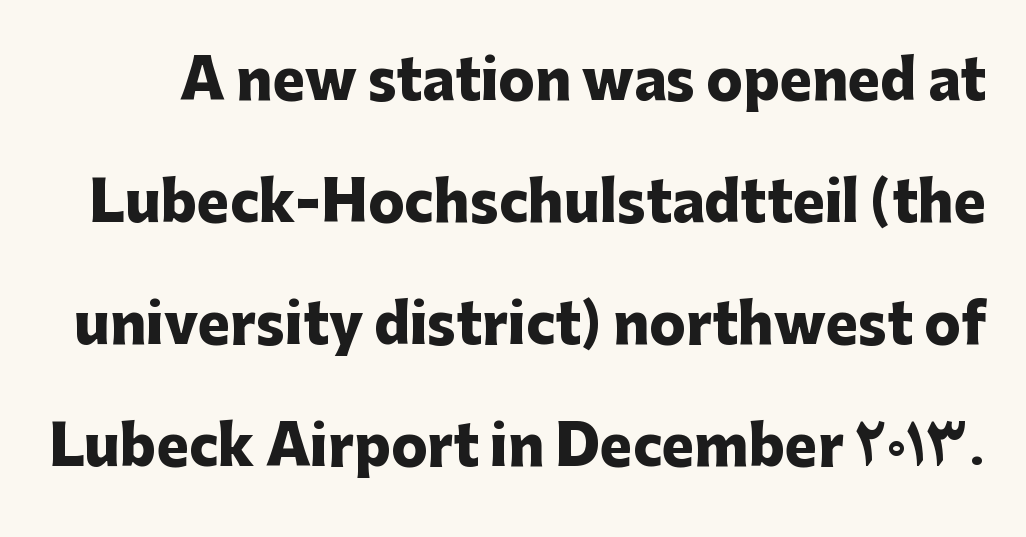
{"serif": "no", "italic": "no", "bold": "yes", "weight": "heavy", "width": "normal", "stroke_contrast": "low", "x_height": "medium", "monospaced": "no", "underline": "no", "line_spacing": "loose", "line_spacing_ratio": 2.26, "letter_spacing": "normal", "letter_spacing_em": 0.0, "glyph_px": 54}
